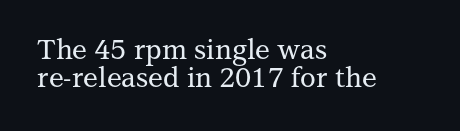
Q: Is the text italic (slanted)? A: No, it is upright.
Q: Is the text underlined? A: No.
Q: How is the paragraph aligned? A: Left-aligned.
Q: Is the spacing between letters normal or unusually wide? A: Normal.
Q: Is the spacing between lines tight, normal or loose? A: Tight.
